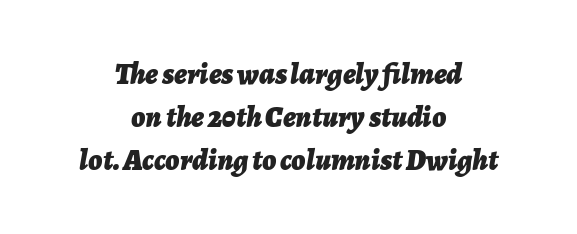
The passage shown leans; its letterforms are oblique. A dark, heavy texture on the line: the type is bold. The rows are spaced the way most documents space them. Here the designer chose a conventional face with non-uniform glyph widths. Visually the block forms a symmetrical silhouette, jagged on both flanks. What stands out about the letter spacing? Nothing — it is the standard amount.
